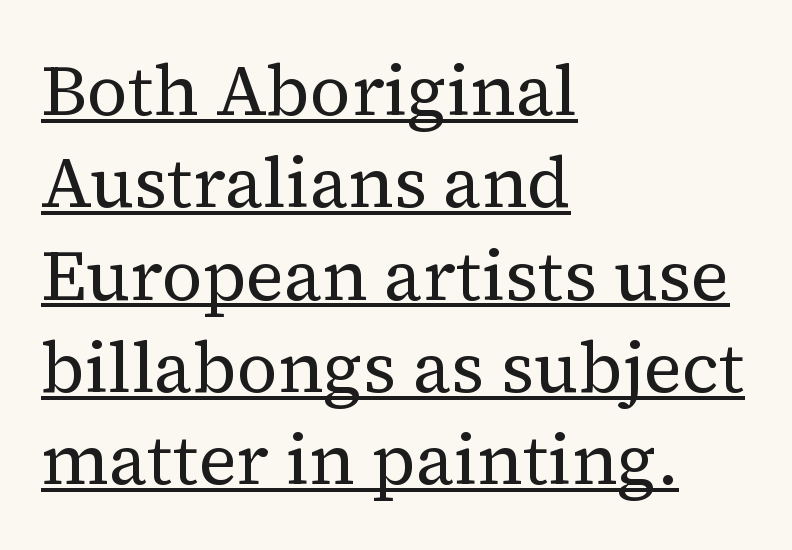
{"serif": "yes", "italic": "no", "bold": "no", "weight": "regular", "width": "normal", "stroke_contrast": "medium", "x_height": "medium", "monospaced": "no", "underline": "yes", "align": "left", "line_spacing": "normal", "line_spacing_ratio": 1.3, "letter_spacing": "normal", "letter_spacing_em": 0.0, "glyph_px": 71}
